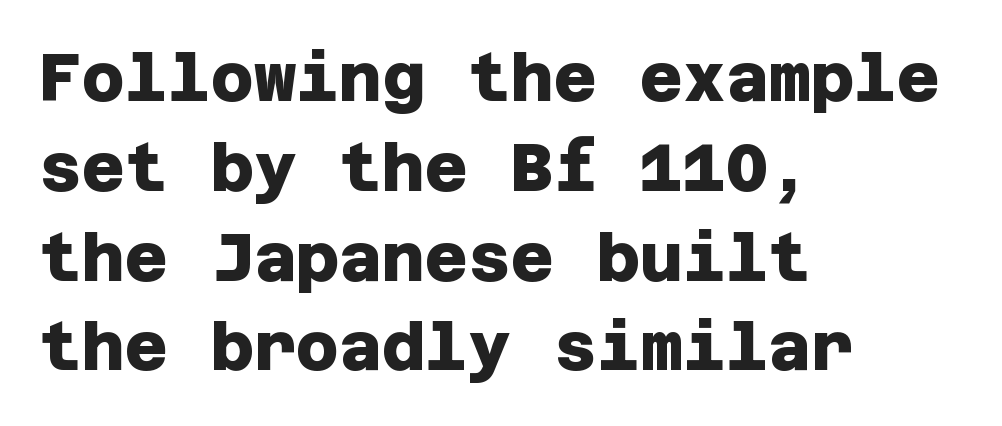
Q: Is the text bold? A: Yes.
Q: Is the typeface a serif or a sans-serif typeface? A: Sans-serif.
Q: Is the text underlined? A: No.
Q: How is the paragraph aligned? A: Left-aligned.
Q: Is the spacing between letters normal or unusually wide? A: Normal.
Q: Is the spacing between lines tight, normal or loose? A: Normal.
Q: Width (condensed, normal, or wide)? A: Normal.
Q: Stroke contrast? A: Low.
Q: x-height? A: Large.
